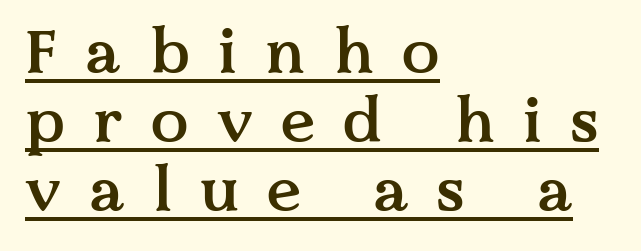
The image shows 62 px semibold serif type, upright; set left-aligned, tight line spacing (1.11x), unusually wide letter spacing (+0.46 em), underlined; medium stroke contrast and a medium x-height.
